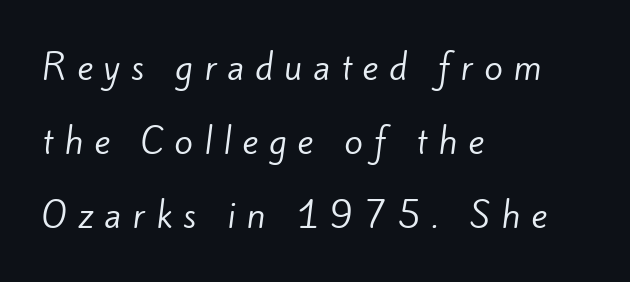
Q: Is the text bold? A: No.
Q: Is the typeface a serif or a sans-serif typeface? A: Sans-serif.
Q: Is the text underlined? A: No.
Q: How is the paragraph aligned? A: Left-aligned.
Q: Is the spacing between letters normal or unusually wide? A: Unusually wide.
Q: Is the spacing between lines tight, normal or loose? A: Loose.
Q: Width (condensed, normal, or wide)? A: Normal.
Q: Stroke contrast? A: Low.
Q: x-height? A: Small.
Q: Monospaced? A: No.
